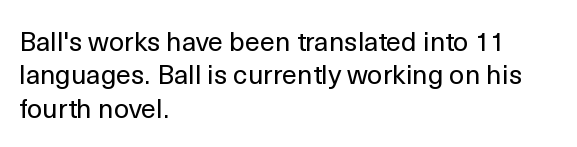
Q: Is the text bold? A: No.
Q: Is the text italic (slanted)? A: No, it is upright.
Q: Is the text underlined? A: No.
Q: How is the paragraph aligned? A: Left-aligned.
Q: Is the spacing between letters normal or unusually wide? A: Normal.
